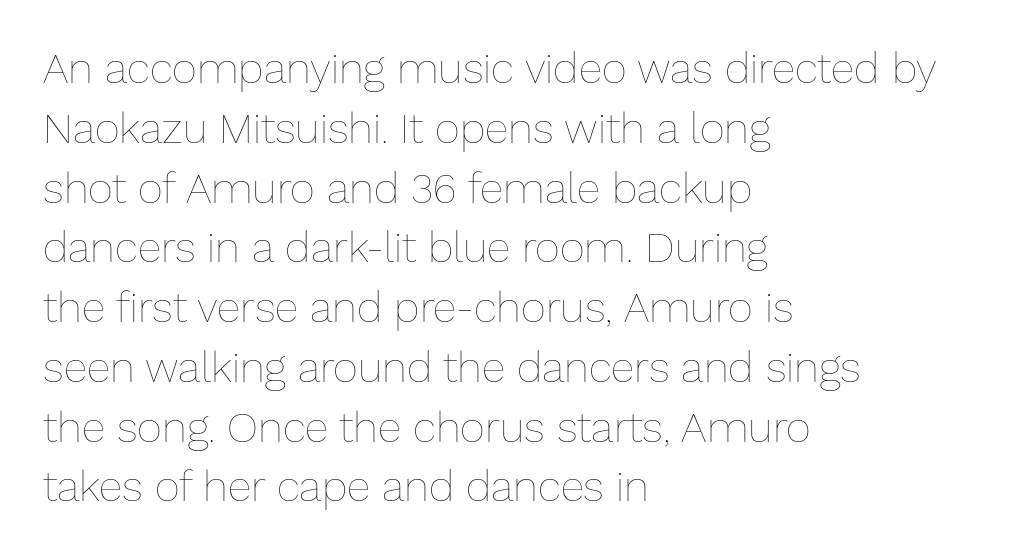
Q: Is the text bold? A: No.
Q: Is the text italic (slanted)? A: No, it is upright.
Q: Is the text underlined? A: No.
Q: How is the paragraph aligned? A: Left-aligned.
Q: Is the spacing between letters normal or unusually wide? A: Normal.
Q: Is the spacing between lines tight, normal or loose? A: Normal.
Q: Width (condensed, normal, or wide)? A: Normal.
Q: Stroke contrast? A: Low.
Q: x-height? A: Medium.
Q: Monospaced? A: No.
